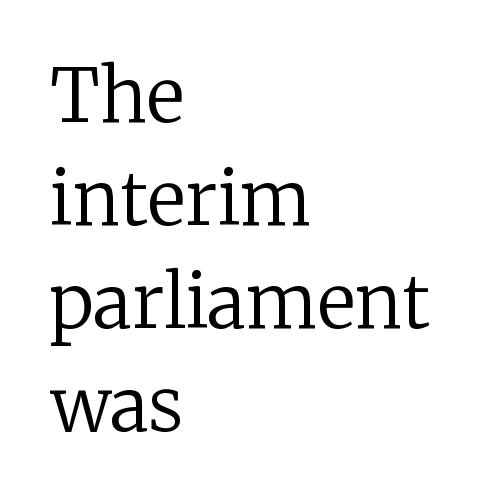
Q: Is the text bold? A: No.
Q: Is the text italic (slanted)? A: No, it is upright.
Q: Is the typeface a serif or a sans-serif typeface? A: Serif.
Q: Is the text underlined? A: No.
Q: How is the paragraph aligned? A: Left-aligned.
Q: Is the spacing between letters normal or unusually wide? A: Normal.
Q: Is the spacing between lines tight, normal or loose? A: Normal.
Q: Width (condensed, normal, or wide)? A: Normal.
Q: Stroke contrast? A: Low.
Q: x-height? A: Medium.
Q: Monospaced? A: No.
